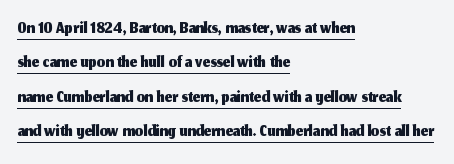
Q: Is the text italic (slanted)? A: No, it is upright.
Q: Is the text underlined? A: Yes.
Q: How is the paragraph aligned? A: Left-aligned.
Q: Is the spacing between letters normal or unusually wide? A: Normal.
Q: Is the spacing between lines tight, normal or loose? A: Normal.
